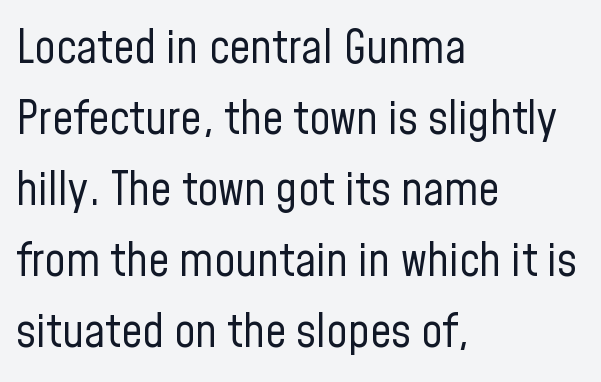
Q: Is the text bold? A: No.
Q: Is the text italic (slanted)? A: No, it is upright.
Q: Is the typeface a serif or a sans-serif typeface? A: Sans-serif.
Q: Is the text underlined? A: No.
Q: How is the paragraph aligned? A: Left-aligned.
Q: Is the spacing between letters normal or unusually wide? A: Normal.
Q: Is the spacing between lines tight, normal or loose? A: Normal.
Q: Width (condensed, normal, or wide)? A: Condensed.
Q: Stroke contrast? A: Low.
Q: x-height? A: Medium.
Q: Monospaced? A: No.
